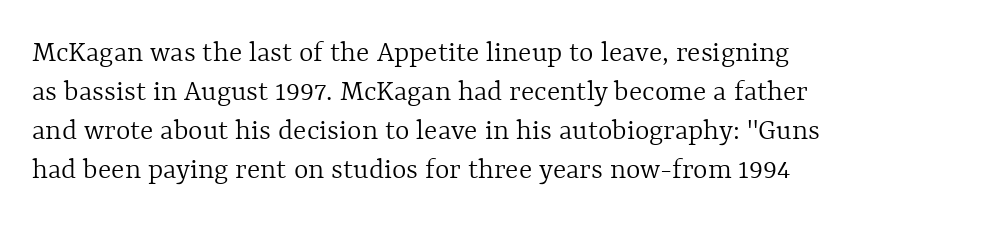
{"italic": "no", "bold": "no", "weight": "light", "width": "normal", "x_height": "medium", "monospaced": "no", "underline": "no", "align": "left", "line_spacing": "normal", "line_spacing_ratio": 1.26, "letter_spacing": "normal", "letter_spacing_em": 0.0, "glyph_px": 31}
